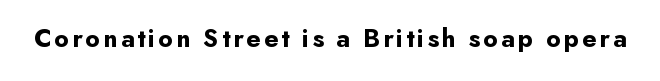
{"italic": "no", "bold": "yes", "underline": "no", "glyph_px": 26}
